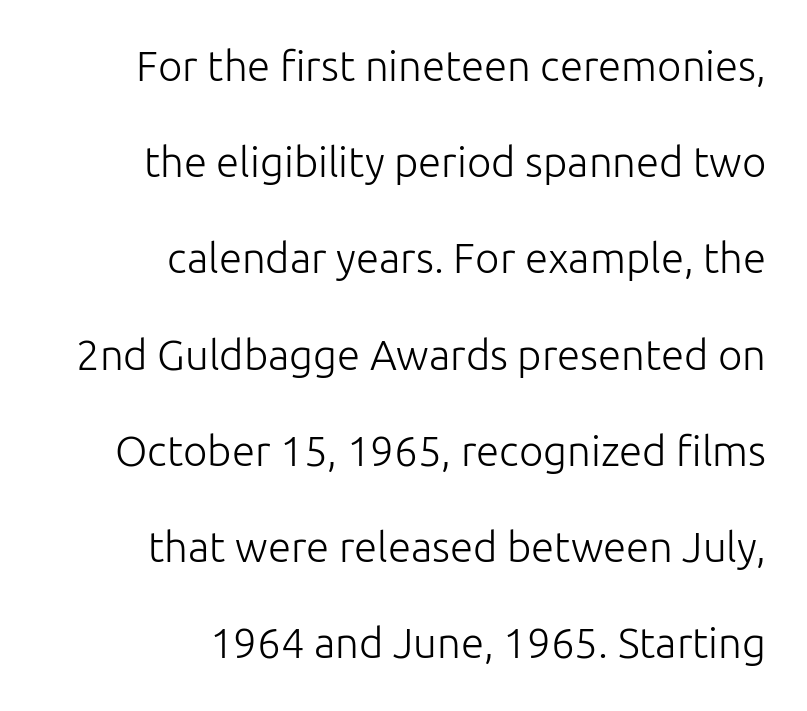
Q: Is the text bold? A: No.
Q: Is the text italic (slanted)? A: No, it is upright.
Q: Is the typeface a serif or a sans-serif typeface? A: Sans-serif.
Q: Is the text underlined? A: No.
Q: How is the paragraph aligned? A: Right-aligned.
Q: Is the spacing between letters normal or unusually wide? A: Normal.
Q: Is the spacing between lines tight, normal or loose? A: Loose.
Q: Width (condensed, normal, or wide)? A: Normal.
Q: Stroke contrast? A: Low.
Q: x-height? A: Medium.
Q: Monospaced? A: No.
